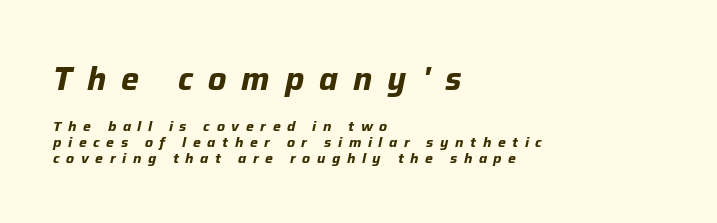
{"italic": "yes", "lean": "right", "slant_degrees": 12, "bold": "yes", "weight": "bold", "width": "normal", "stroke_contrast": "low", "x_height": "medium", "monospaced": "no", "underline": "no", "align": "left", "line_spacing": "tight", "line_spacing_ratio": 1.14, "letter_spacing": "wide", "letter_spacing_em": 0.47, "larger_block": "first", "size_ratio": 2.29, "glyph_px": 32}
